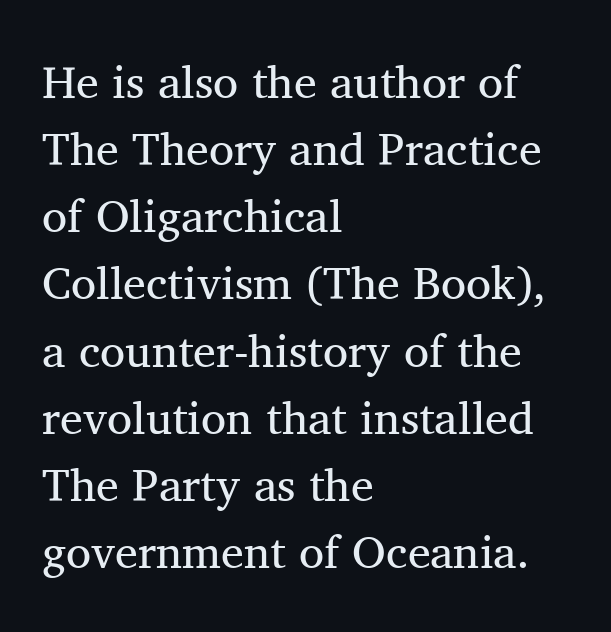
The image shows 46 px regular-weight serif type, upright; set left-aligned, normal line spacing (1.46x), normal letter spacing, not underlined; medium stroke contrast and a medium x-height.
